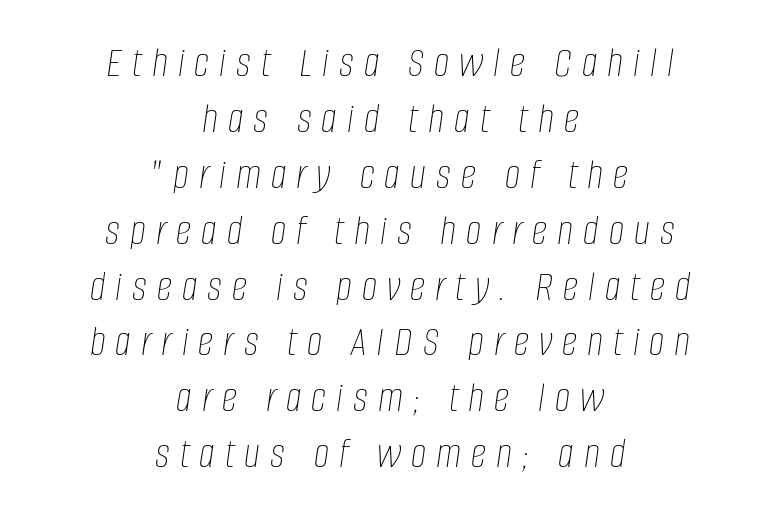
This sample keeps an unexceptional amount of space between lines. Bare-footed words on every line. A typesetter would call this proportional, since set widths differ per character. Compared with a flush-left layout, this one balances lines on the center instead. The face looks like a standard text weight, possibly lighter.
